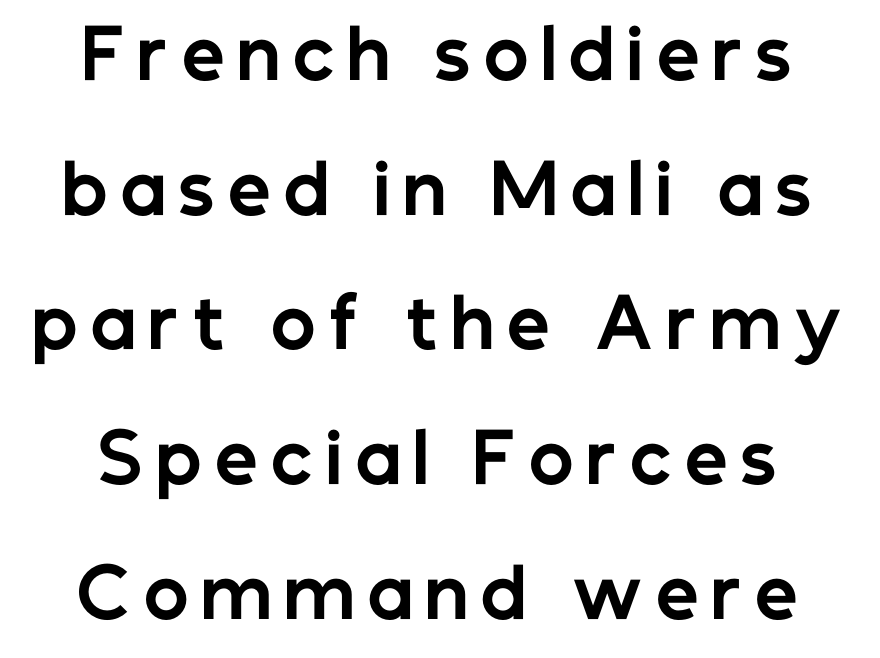
A great deal of white space separates one row of letters from the next. What kind of face is this? One without serifs — a sans. Varying glyph widths throughout — classic text-font behaviour. Anything drawn beneath the words? Only blank space. Each glyph is drawn with heavy, bold strokes. Is there any slant? The stems are plumb.
